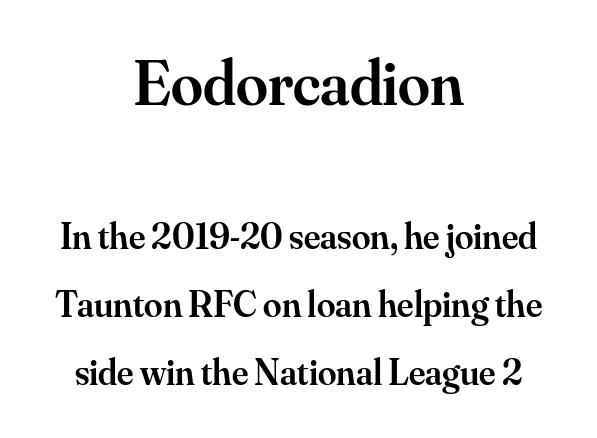
The image shows 64 px semibold serif type, upright; set centered, line spacing 1.85x, normal letter spacing, not underlined; the first (top) block is 1.73x larger; medium stroke contrast and a small x-height.
